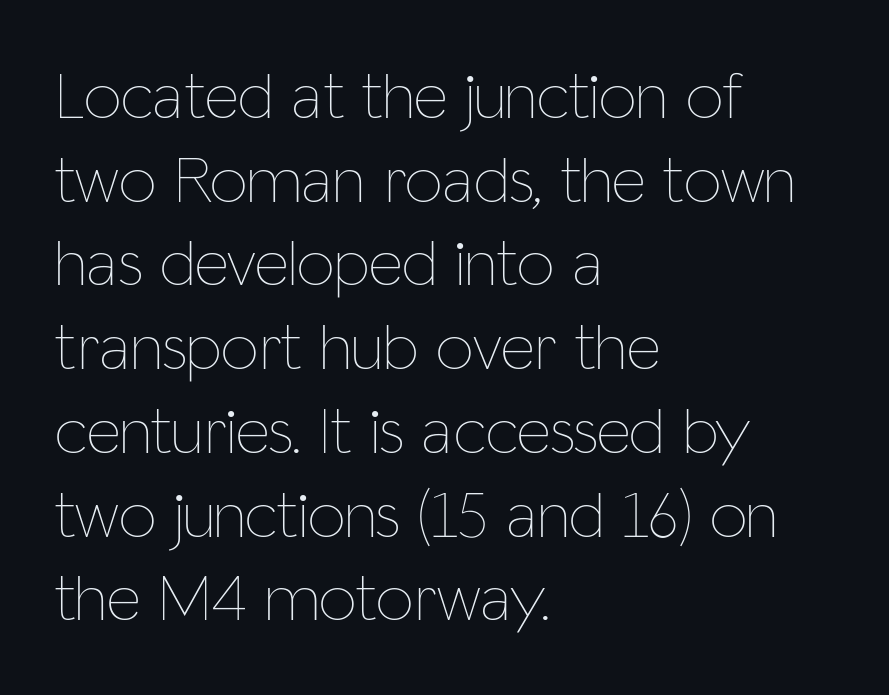
Q: Is the text bold? A: No.
Q: Is the text italic (slanted)? A: No, it is upright.
Q: Is the text underlined? A: No.
Q: How is the paragraph aligned? A: Left-aligned.
Q: Is the spacing between letters normal or unusually wide? A: Normal.
Q: Is the spacing between lines tight, normal or loose? A: Normal.
Q: Width (condensed, normal, or wide)? A: Condensed.
Q: Stroke contrast? A: Low.
Q: x-height? A: Medium.
Q: Monospaced? A: No.
